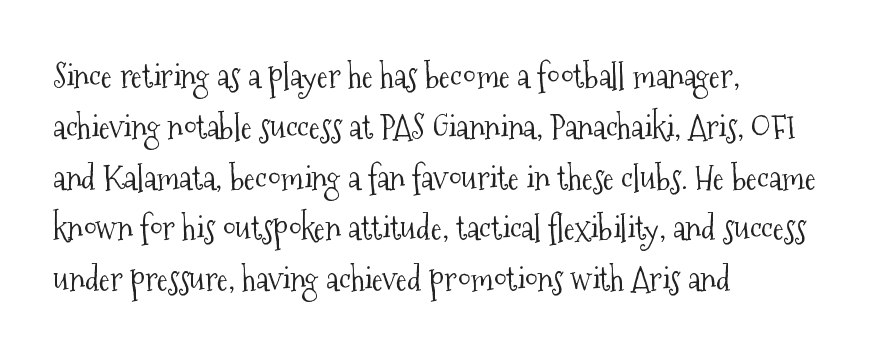
The image shows 33 px light, condensed serif type, upright; set left-aligned, normal line spacing (1.54x), normal letter spacing, not underlined; medium stroke contrast and a medium x-height.
